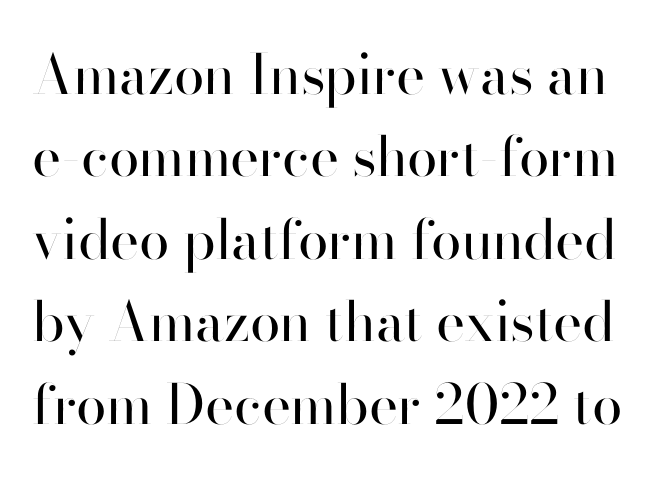
The image shows 55 px regular-weight sans-serif type, upright; set normal line spacing (1.5x), normal letter spacing, not underlined; high stroke contrast and a small x-height.
